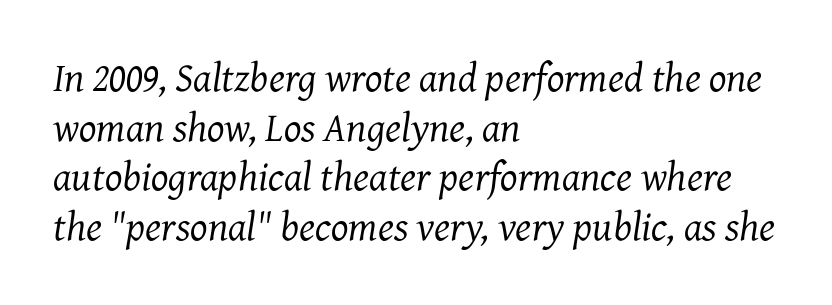
The image shows 41 px regular-weight serif type, italic (leaning right); set left-aligned, line spacing 1.21x, normal letter spacing, not underlined; medium stroke contrast and a medium x-height.
